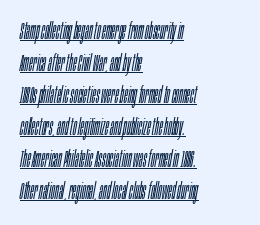
Q: Is the text bold? A: No.
Q: Is the text italic (slanted)? A: Yes, it leans right by about 10 degrees.
Q: Is the text underlined? A: Yes.
Q: How is the paragraph aligned? A: Left-aligned.
Q: Is the spacing between letters normal or unusually wide? A: Normal.
Q: Is the spacing between lines tight, normal or loose? A: Normal.
